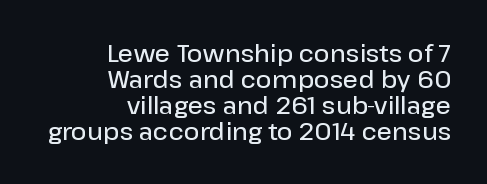
{"italic": "no", "bold": "semi", "underline": "no", "align": "right", "line_spacing": "tight", "line_spacing_ratio": 1.09, "letter_spacing": "normal", "letter_spacing_em": 0.0, "glyph_px": 24}
